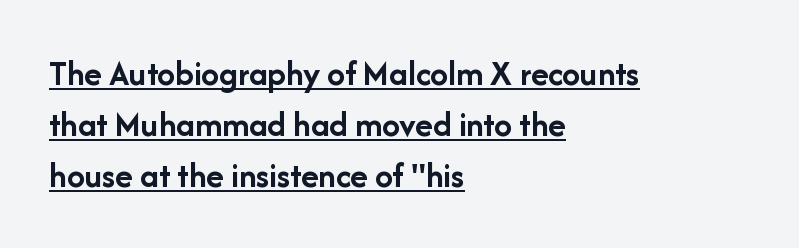
{"serif": "no", "italic": "no", "bold": "yes", "weight": "semibold", "width": "normal", "stroke_contrast": "low", "x_height": "medium", "monospaced": "no", "underline": "yes", "align": "left", "line_spacing": "normal", "line_spacing_ratio": 1.41, "letter_spacing": "normal", "letter_spacing_em": 0.0, "glyph_px": 36}
